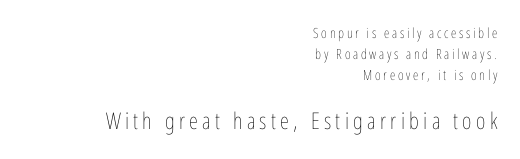
{"italic": "no", "bold": "no", "underline": "no", "align": "right", "line_spacing": "normal", "line_spacing_ratio": 1.49, "larger_block": "second", "size_ratio": 1.64, "glyph_px": 23}
